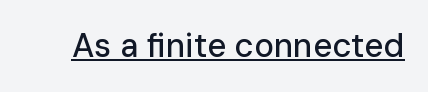
{"serif": "no", "italic": "no", "width": "normal", "stroke_contrast": "low", "x_height": "medium", "monospaced": "no", "underline": "yes", "letter_spacing": "normal", "letter_spacing_em": 0.0, "glyph_px": 33}
